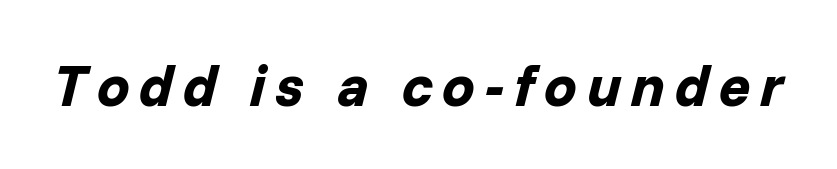
Tall strokes in this sample are angled rather than plumb. Unmarked baselines from the first word to the last. Varying glyph widths throughout — classic text-font behaviour. These words are printed bold, with thick strokes throughout.
